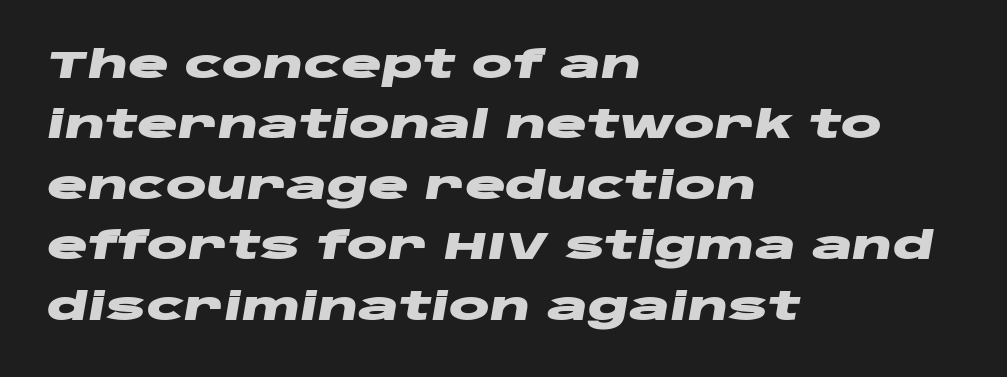
Characters are canted at an angle relative to the baseline's perpendicular. Horizontally, the lines are justified to the leading edge only. Check the space under the baseline: it is left empty. Rows of type keep a routine distance in the vertical direction. This is heavy type, rendered in bold. Caption: standard tracking, unaltered.
